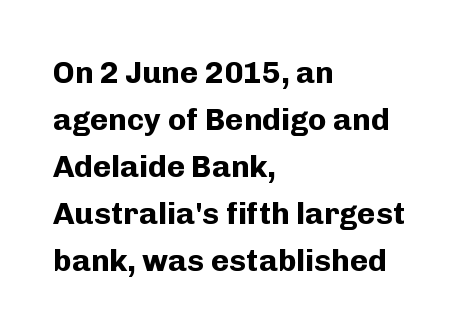
{"serif": "no", "italic": "no", "bold": "yes", "weight": "bold", "width": "normal", "stroke_contrast": "low", "x_height": "medium", "monospaced": "no", "underline": "no", "align": "left", "line_spacing": "normal", "line_spacing_ratio": 1.52, "letter_spacing": "normal", "letter_spacing_em": 0.0, "glyph_px": 31}
